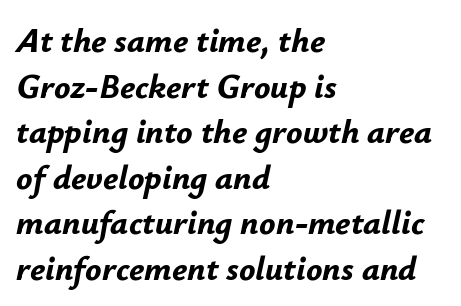
You'd pick this weight for a headline — it's a proper bold. Caption: multi-line text, flush left, ragged right. These lines sit exactly where default settings would place them. Looks like regular typesetting: each glyph gets only the width it needs.
